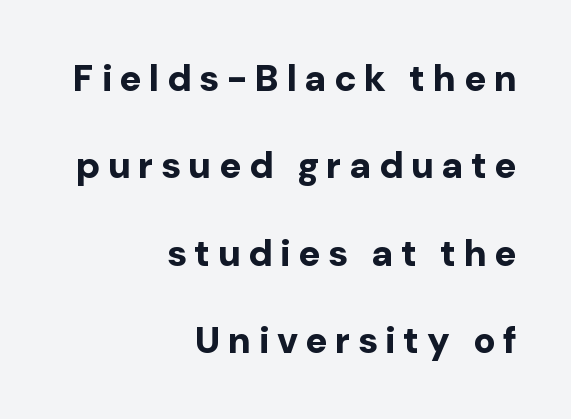
{"serif": "no", "italic": "no", "bold": "yes", "weight": "bold", "width": "normal", "stroke_contrast": "low", "x_height": "medium", "monospaced": "no", "underline": "no", "align": "right", "line_spacing": "loose", "line_spacing_ratio": 2.36, "letter_spacing": "wide", "letter_spacing_em": 0.2, "glyph_px": 37}
